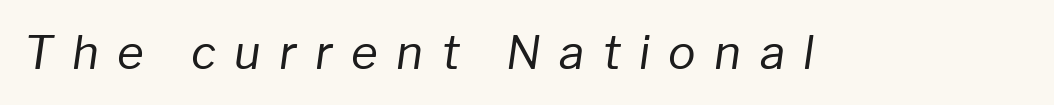
The image shows 46 px regular-weight type, italic (leaning right); set unusually wide letter spacing (+0.4 em), not underlined; low stroke contrast and a medium x-height.
